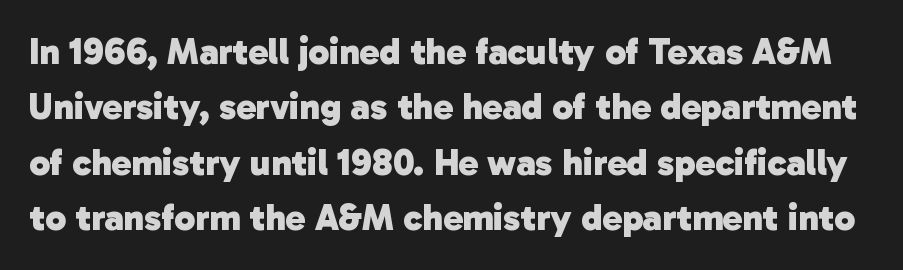
Looks like regular typesetting: each glyph gets only the width it needs. Decoration check: the copy has no underline. The glyphs in this specimen are sans serif. This block has exactly the height ordinary leading produces.
